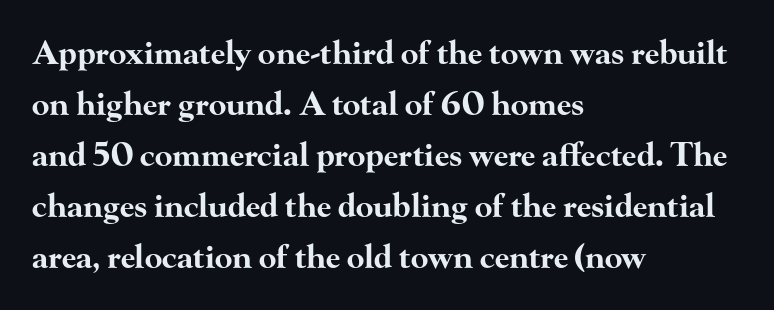
The image shows 32 px bold, wide serif type, upright; set left-aligned, normal line spacing (1.59x), normal letter spacing, not underlined; high stroke contrast and a small x-height.
